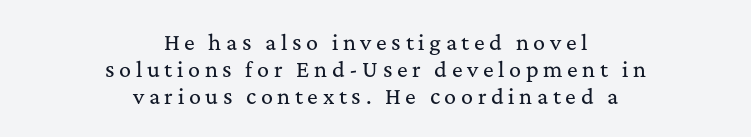
Q: Is the text italic (slanted)? A: No, it is upright.
Q: Is the text underlined? A: No.
Q: How is the paragraph aligned? A: Centered.
Q: Is the spacing between letters normal or unusually wide? A: Unusually wide.
Q: Is the spacing between lines tight, normal or loose? A: Normal.
